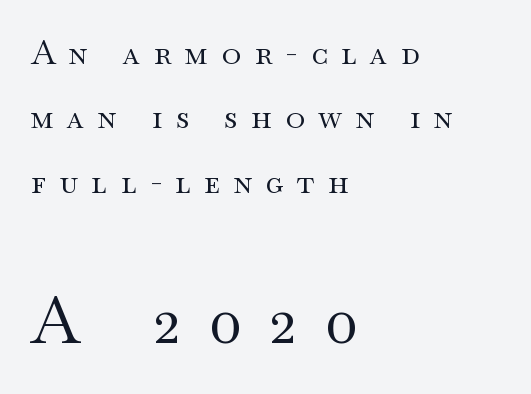
The image shows 66 px regular-weight, wide serif type, upright; set left-aligned, loose line spacing (1.95x), unusually wide letter spacing (+0.41 em), not underlined; the second (bottom) block is 2.0x larger; medium stroke contrast and a small x-height.
